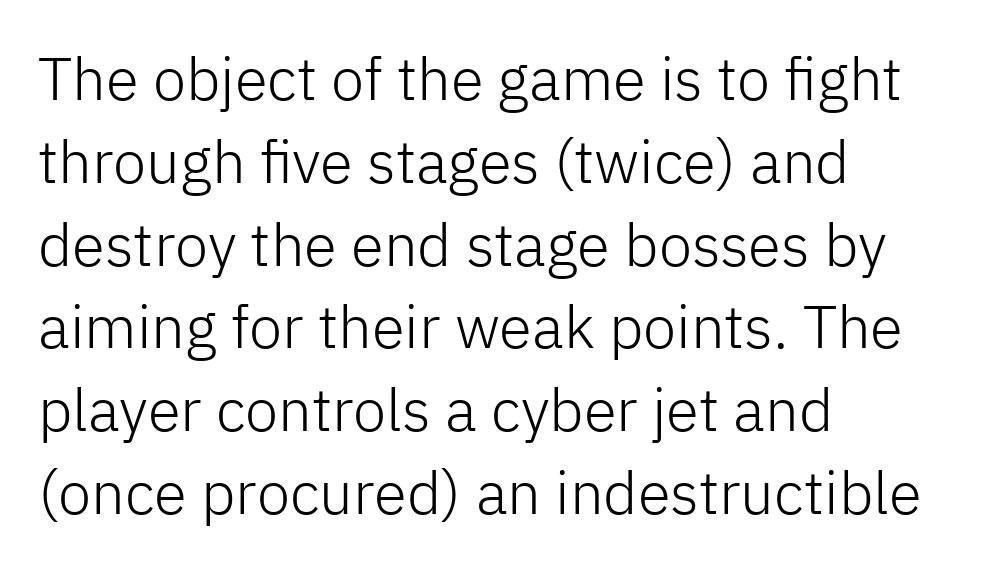
Q: Is the text bold? A: No.
Q: Is the text italic (slanted)? A: No, it is upright.
Q: Is the typeface a serif or a sans-serif typeface? A: Sans-serif.
Q: Is the text underlined? A: No.
Q: How is the paragraph aligned? A: Left-aligned.
Q: Is the spacing between letters normal or unusually wide? A: Normal.
Q: Is the spacing between lines tight, normal or loose? A: Normal.
Q: Width (condensed, normal, or wide)? A: Normal.
Q: Stroke contrast? A: Low.
Q: x-height? A: Medium.
Q: Monospaced? A: No.
